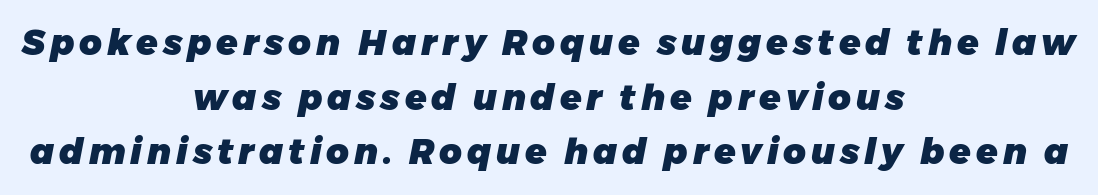
{"italic": "yes", "lean": "right", "slant_degrees": 11, "bold": "yes", "weight": "heavy", "width": "normal", "stroke_contrast": "low", "x_height": "medium", "monospaced": "no", "underline": "no", "align": "center", "line_spacing": "normal", "line_spacing_ratio": 1.56, "glyph_px": 35}
